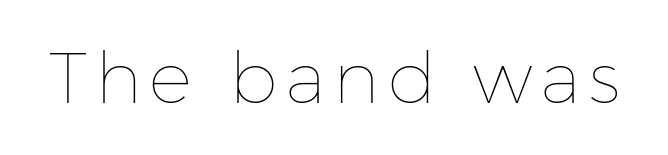
{"italic": "no", "bold": "no", "weight": "thin", "width": "normal", "stroke_contrast": "low", "x_height": "medium", "monospaced": "no", "underline": "no", "glyph_px": 72}
